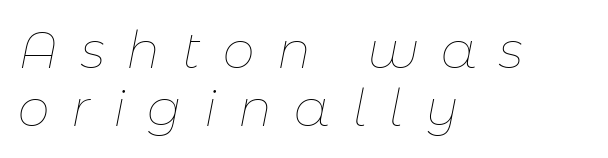
The image shows 51 px thin type, italic (leaning right); set left-aligned, tight line spacing (1.14x), unusually wide letter spacing (+0.43 em), not underlined; low stroke contrast and a medium x-height.
